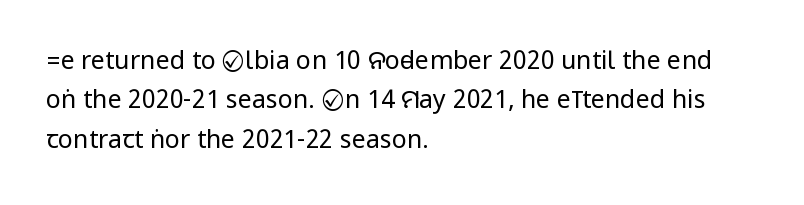
Q: Is the text bold? A: No.
Q: Is the text italic (slanted)? A: No, it is upright.
Q: Is the text underlined? A: No.
Q: How is the paragraph aligned? A: Left-aligned.
Q: Is the spacing between letters normal or unusually wide? A: Normal.
Q: Is the spacing between lines tight, normal or loose? A: Normal.
